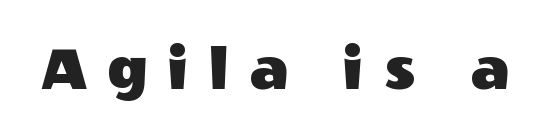
Q: Is the text italic (slanted)? A: No, it is upright.
Q: Is the typeface a serif or a sans-serif typeface? A: Sans-serif.
Q: Is the text underlined? A: No.
Q: Is the spacing between letters normal or unusually wide? A: Unusually wide.
Q: Width (condensed, normal, or wide)? A: Normal.
Q: x-height? A: Large.
Q: Monospaced? A: No.
